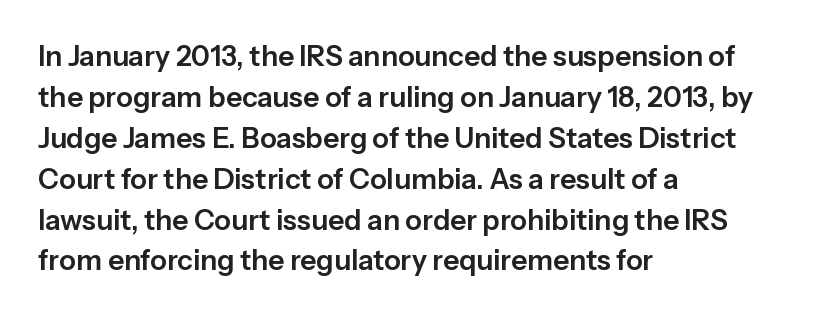
The image shows 28 px sans-serif type, upright; set left-aligned, normal line spacing (1.46x), normal letter spacing, not underlined; low stroke contrast and a medium x-height.
